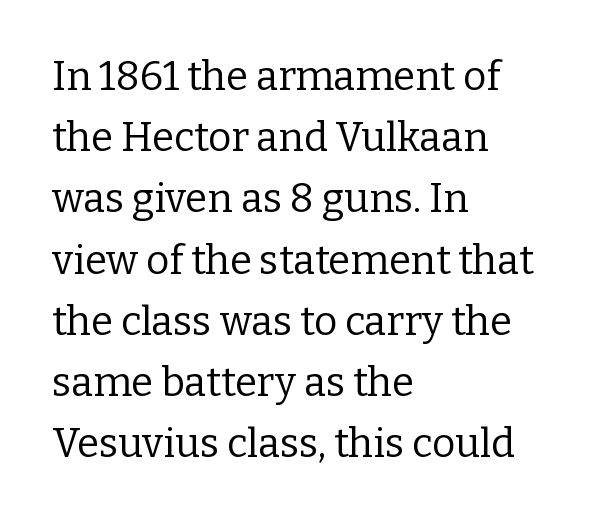
{"serif": "yes", "italic": "no", "bold": "no", "weight": "regular", "width": "normal", "stroke_contrast": "low", "x_height": "medium", "monospaced": "no", "underline": "no", "align": "left", "line_spacing": "normal", "line_spacing_ratio": 1.53, "letter_spacing": "normal", "letter_spacing_em": 0.0, "glyph_px": 40}
